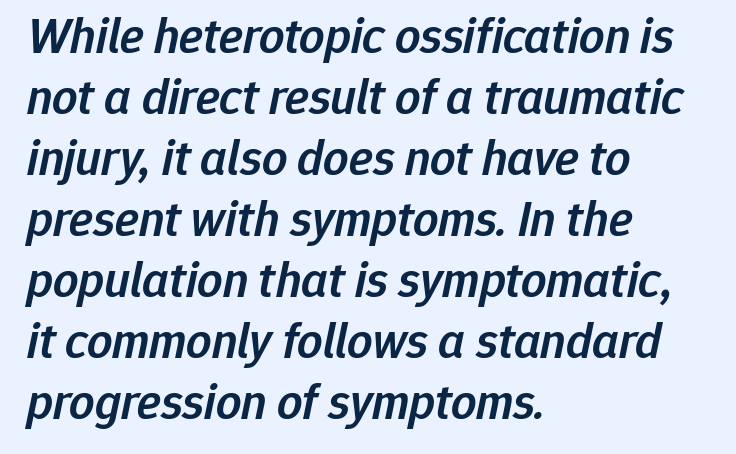
{"italic": "yes", "lean": "right", "slant_degrees": 12, "bold": "semi", "weight": "semibold", "width": "normal", "stroke_contrast": "low", "x_height": "medium", "monospaced": "no", "underline": "no", "align": "left", "line_spacing_ratio": 1.22, "letter_spacing": "normal", "letter_spacing_em": 0.0, "glyph_px": 50}
